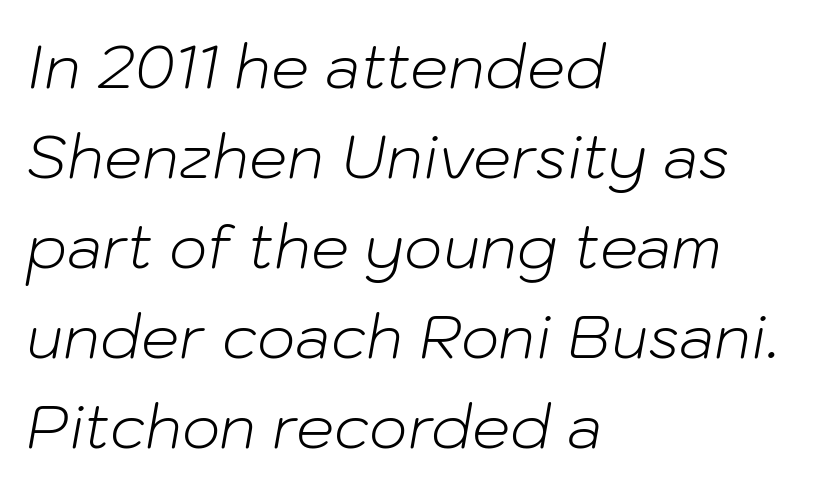
Plain, unruled lines of type. What's the leading like? Ordinary, nothing unusual. Alignment: flush left. Does extra space separate the letters? No, they use regular spacing.
